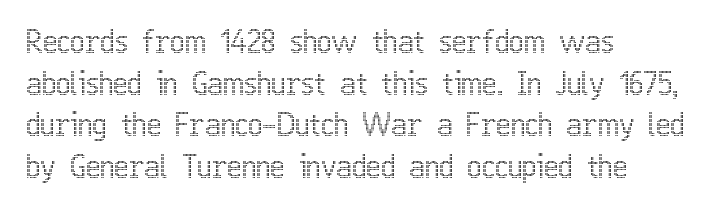
Teacher's note: observe the even left margin — that is flush-left alignment. The specimen reads as upright at a glance. The space between consecutive lines is moderate. Is this a fixed-width face? No — the glyphs have proportional, varying widths. The face used here is rendered with its standard letterfit.
